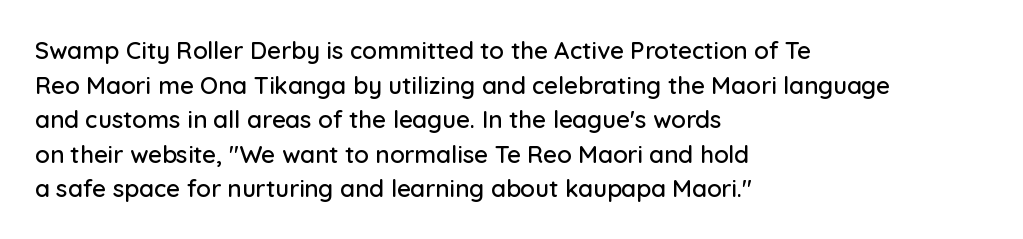
{"italic": "no", "underline": "no", "align": "left", "line_spacing": "normal", "line_spacing_ratio": 1.44, "letter_spacing": "normal", "letter_spacing_em": 0.0, "glyph_px": 24}
